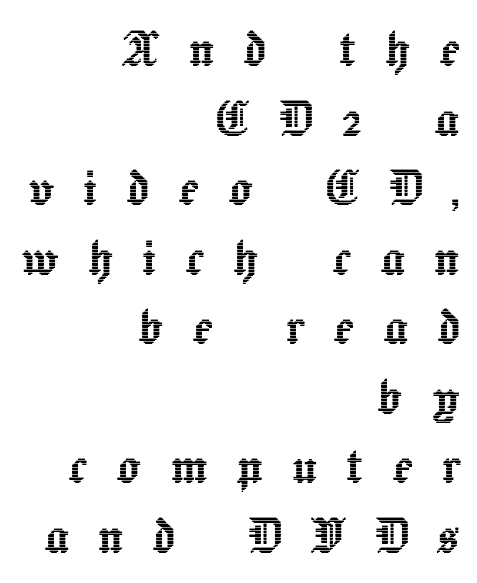
The image shows 61 px text type, upright; set right-aligned, tight line spacing (1.14x), unusually wide letter spacing (+0.47 em), not underlined; a medium x-height.
